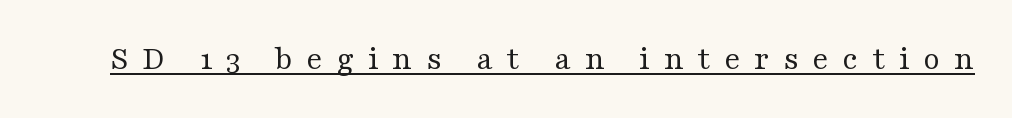
Q: Is the text bold? A: No.
Q: Is the text italic (slanted)? A: No, it is upright.
Q: Is the typeface a serif or a sans-serif typeface? A: Serif.
Q: Is the text underlined? A: Yes.
Q: Is the spacing between letters normal or unusually wide? A: Unusually wide.
Q: Width (condensed, normal, or wide)? A: Wide.
Q: Stroke contrast? A: Medium.
Q: x-height? A: Medium.
Q: Monospaced? A: No.
